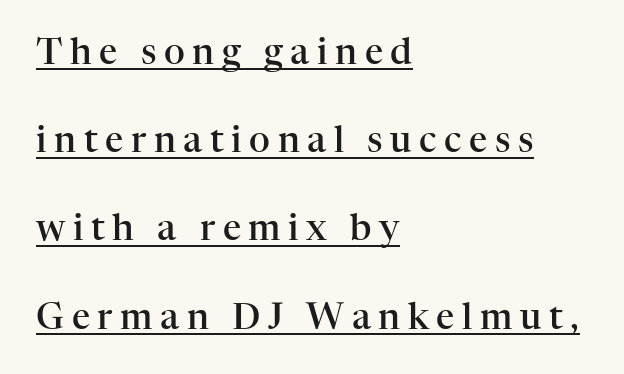
Character widths vary here, with narrow letters taking less room than wide ones. Baseline-to-baseline distance is far greater than the letter height. This rendering features underlined lettering. Unlike a clean sans, this face finishes its strokes with serifs. The rendering uses a semibold face; strokes are thickened but not to full bold.
